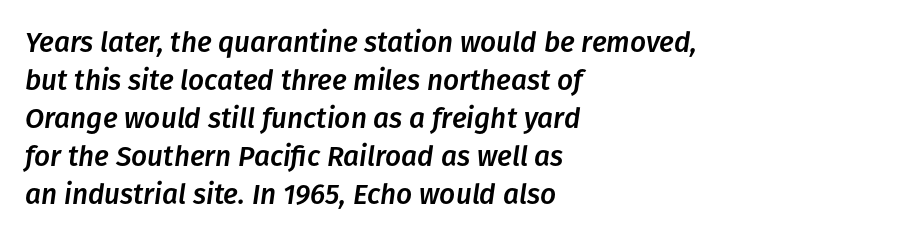
Q: Is the text italic (slanted)? A: Yes, it leans right by about 8 degrees.
Q: Is the text underlined? A: No.
Q: How is the paragraph aligned? A: Left-aligned.
Q: Is the spacing between letters normal or unusually wide? A: Normal.
Q: Is the spacing between lines tight, normal or loose? A: Normal.
Q: Width (condensed, normal, or wide)? A: Normal.
Q: Stroke contrast? A: Low.
Q: x-height? A: Medium.
Q: Monospaced? A: No.
